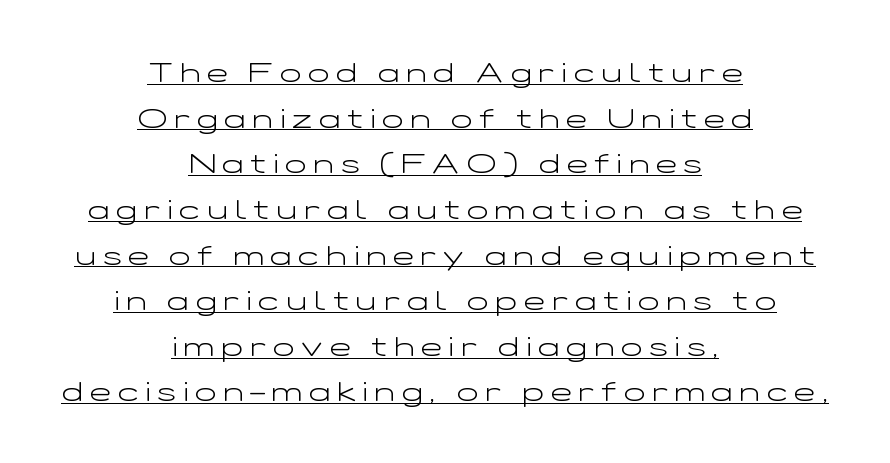
{"serif": "no", "italic": "no", "bold": "no", "weight": "light", "width": "wide", "stroke_contrast": "low", "x_height": "medium", "monospaced": "no", "underline": "yes", "align": "center", "line_spacing": "normal", "line_spacing_ratio": 1.63, "letter_spacing": "wide", "letter_spacing_em": 0.25, "glyph_px": 28}
